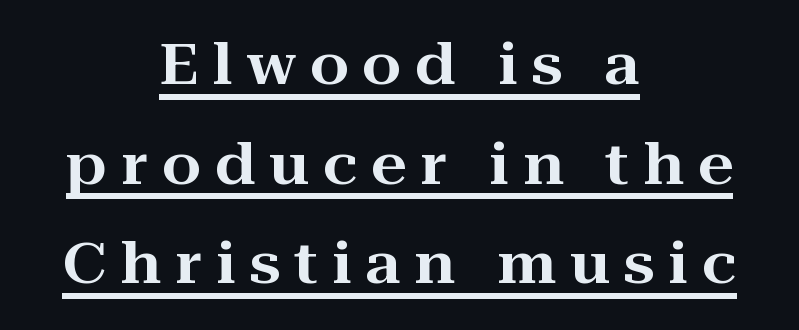
Q: Is the text italic (slanted)? A: No, it is upright.
Q: Is the typeface a serif or a sans-serif typeface? A: Serif.
Q: Is the text underlined? A: Yes.
Q: How is the paragraph aligned? A: Centered.
Q: Is the spacing between letters normal or unusually wide? A: Unusually wide.
Q: Width (condensed, normal, or wide)? A: Wide.
Q: Stroke contrast? A: High.
Q: x-height? A: Medium.
Q: Monospaced? A: No.
